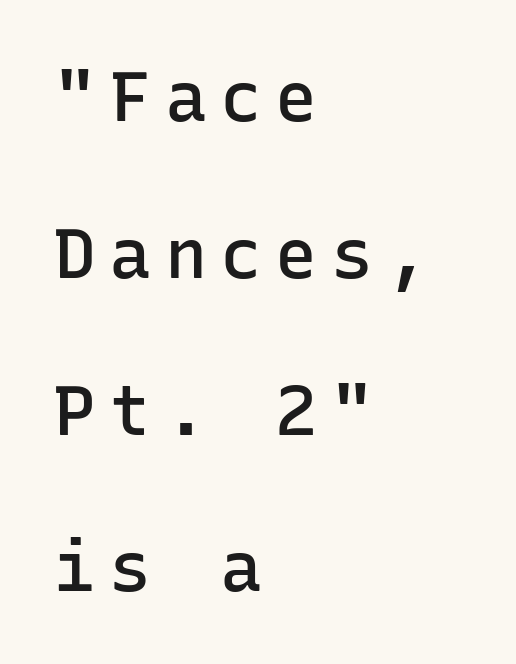
The image shows 70 px semibold sans-serif type, upright, monospaced; set left-aligned, loose line spacing (2.24x), not underlined; low stroke contrast and a medium x-height.
